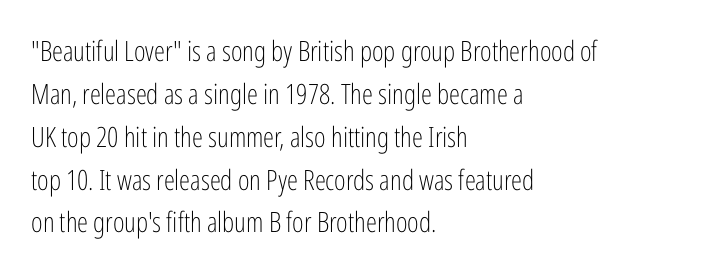
{"serif": "no", "italic": "no", "bold": "no", "weight": "light", "width": "condensed", "stroke_contrast": "low", "x_height": "medium", "monospaced": "no", "underline": "no", "align": "left", "line_spacing": "normal", "line_spacing_ratio": 1.53, "letter_spacing": "normal", "letter_spacing_em": 0.0, "glyph_px": 28}
